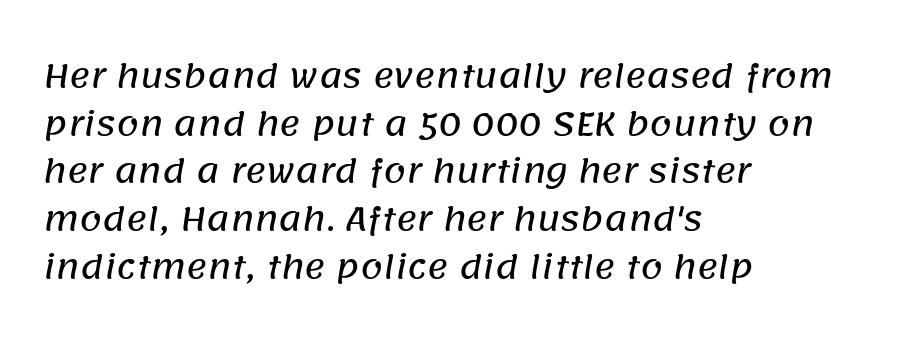
Line spacing here is normal. Character widths vary here, with narrow letters taking less room than wide ones. Observe the absence of serifs on each vertical stroke in this sample. Tracking value appears to be zero — textbook default spacing. Where is the straight margin? On the left.
